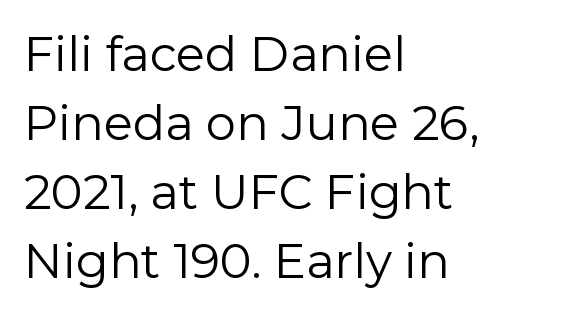
{"serif": "no", "italic": "no", "bold": "no", "weight": "regular", "width": "normal", "stroke_contrast": "low", "x_height": "medium", "monospaced": "no", "underline": "no", "align": "left", "line_spacing": "normal", "line_spacing_ratio": 1.44, "letter_spacing": "normal", "letter_spacing_em": 0.0, "glyph_px": 48}
